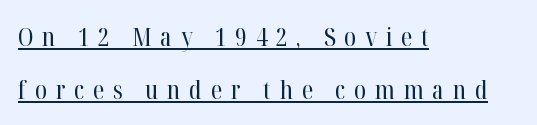
{"italic": "no", "bold": "no", "underline": "yes", "align": "left", "line_spacing": "loose", "line_spacing_ratio": 2.03, "letter_spacing": "wide", "letter_spacing_em": 0.34, "glyph_px": 26}
